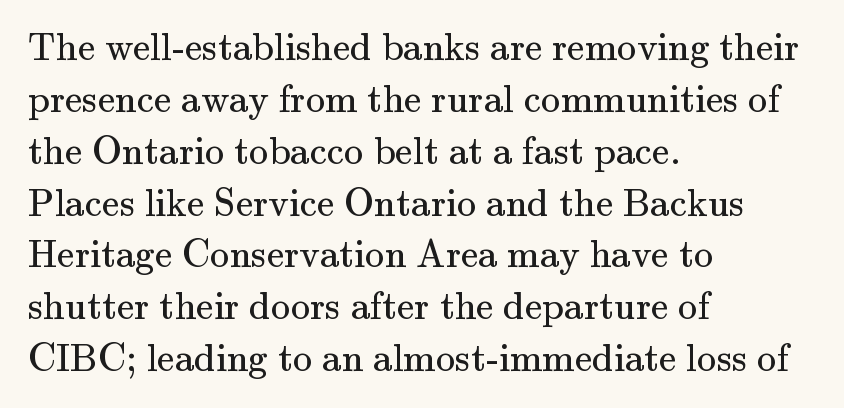
Anything drawn beneath the words? Only blank space. The passage shown has conventional tracking throughout. You could not count columns in this text — the font is proportionally spaced. Check where the strokes stop: tiny serifs finish them off. Regarding leading, the lines here are spaced in the standard way. Stroke thickness stays within the range of a standard reading face or lighter.
